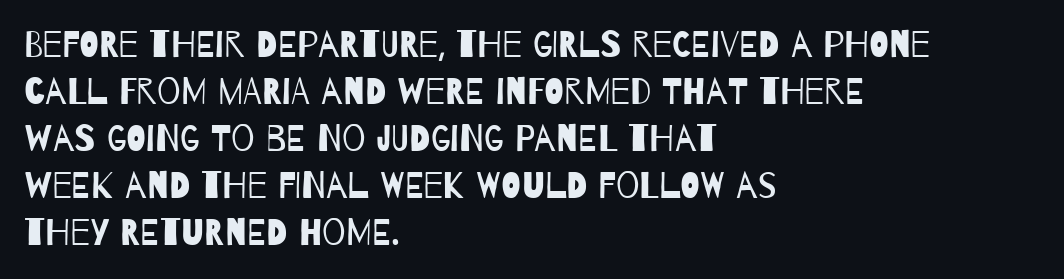
Q: Is the text bold? A: No.
Q: Is the typeface a serif or a sans-serif typeface? A: Sans-serif.
Q: Is the text underlined? A: No.
Q: How is the paragraph aligned? A: Left-aligned.
Q: Is the spacing between letters normal or unusually wide? A: Normal.
Q: Is the spacing between lines tight, normal or loose? A: Normal.
Q: Width (condensed, normal, or wide)? A: Condensed.
Q: Stroke contrast? A: Low.
Q: x-height? A: Large.
Q: Monospaced? A: No.
